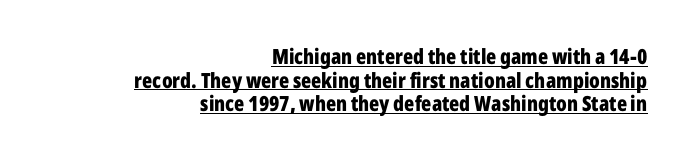
The image shows 21 px bold type, upright; set right-aligned, tight line spacing (1.12x), normal letter spacing, underlined.
